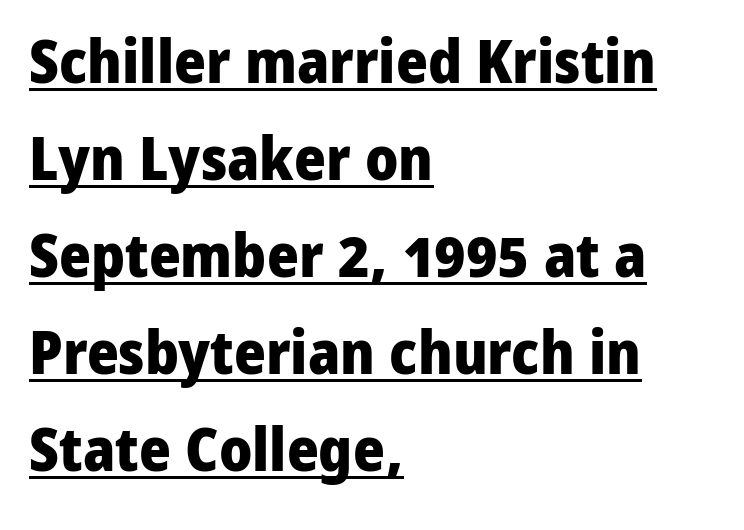
The passage shown has conventional tracking throughout. Leftover space on each line is placed entirely after the last word. Is there much room between lines? A standard amount, neither cramped nor airy. Underlined type. A typesetter would label this face a sans. The specimen reads as upright at a glance.
